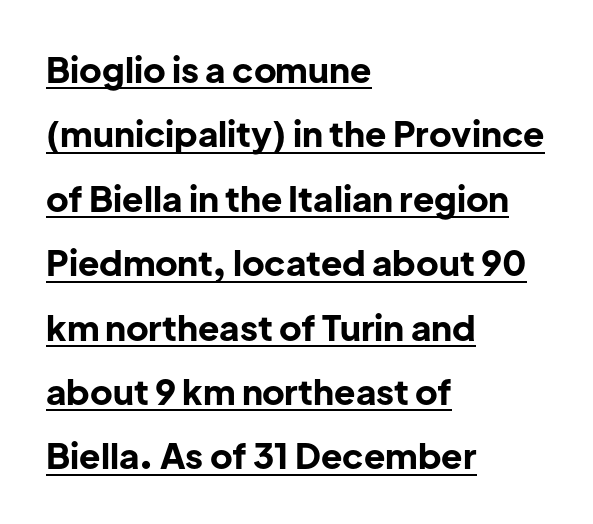
{"serif": "no", "italic": "no", "bold": "yes", "weight": "bold", "width": "normal", "stroke_contrast": "low", "x_height": "medium", "monospaced": "no", "underline": "yes", "align": "left", "line_spacing_ratio": 1.84, "letter_spacing": "normal", "letter_spacing_em": 0.0, "glyph_px": 35}
